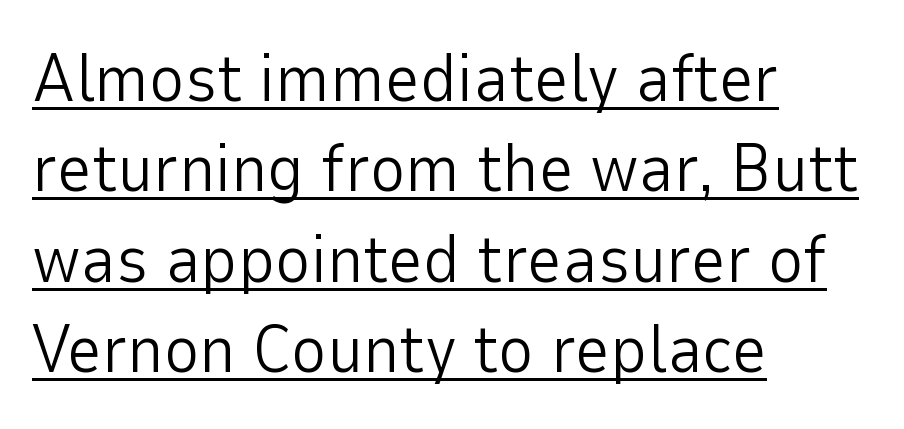
The image shows 68 px light sans-serif type, upright; set left-aligned, normal line spacing (1.33x), normal letter spacing, underlined; low stroke contrast and a medium x-height.
